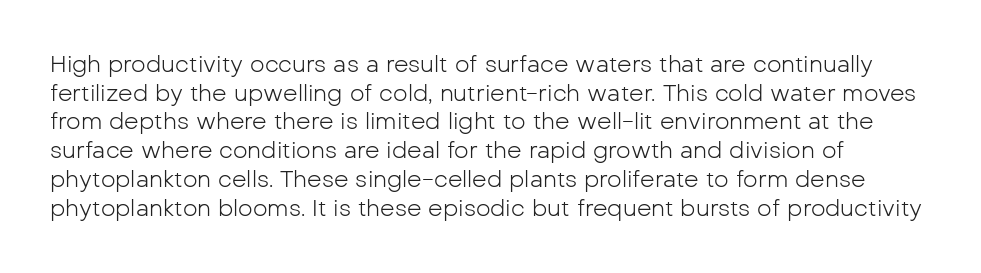
{"italic": "no", "bold": "no", "underline": "no", "line_spacing": "normal", "line_spacing_ratio": 1.25, "letter_spacing": "normal", "letter_spacing_em": 0.0, "glyph_px": 23}
